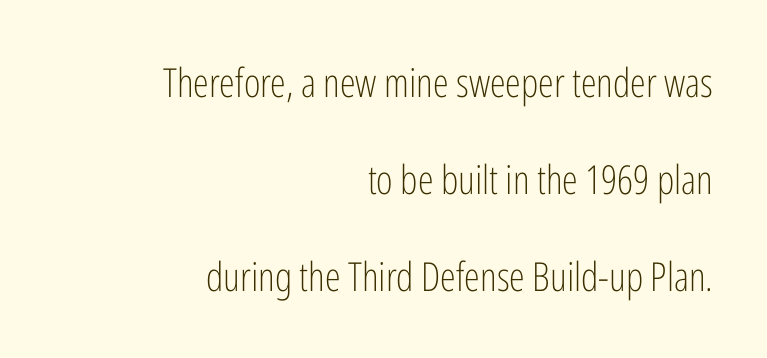
Q: Is the text bold? A: No.
Q: Is the text italic (slanted)? A: No, it is upright.
Q: Is the typeface a serif or a sans-serif typeface? A: Sans-serif.
Q: Is the text underlined? A: No.
Q: How is the paragraph aligned? A: Right-aligned.
Q: Is the spacing between letters normal or unusually wide? A: Normal.
Q: Is the spacing between lines tight, normal or loose? A: Loose.
Q: Width (condensed, normal, or wide)? A: Condensed.
Q: Stroke contrast? A: Low.
Q: x-height? A: Medium.
Q: Monospaced? A: No.
